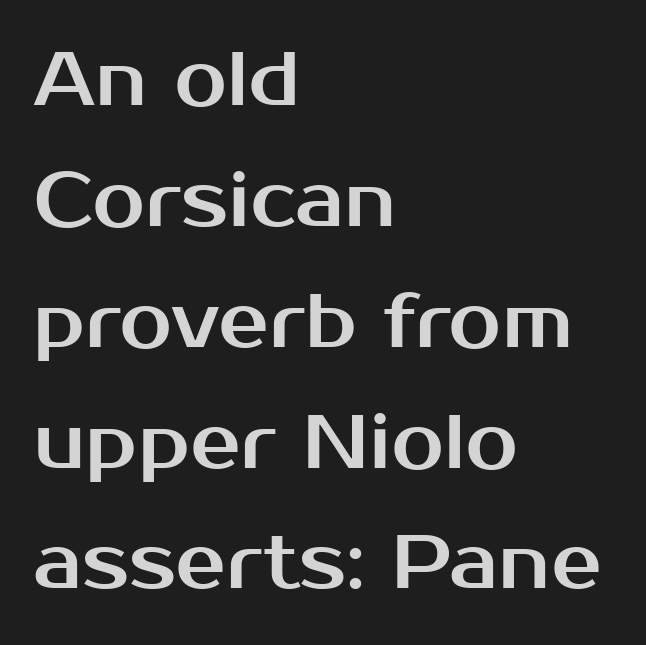
All the whitespace from short lines collects on the right. The words here are not underlined. Normally led — the rows are evenly, conventionally spaced. Students, note that the glyphs here touch the page at normal intervals. Serifs: no, the terminals of the letterforms are clean. The rendering uses natural spacing where letterforms have individual widths.
